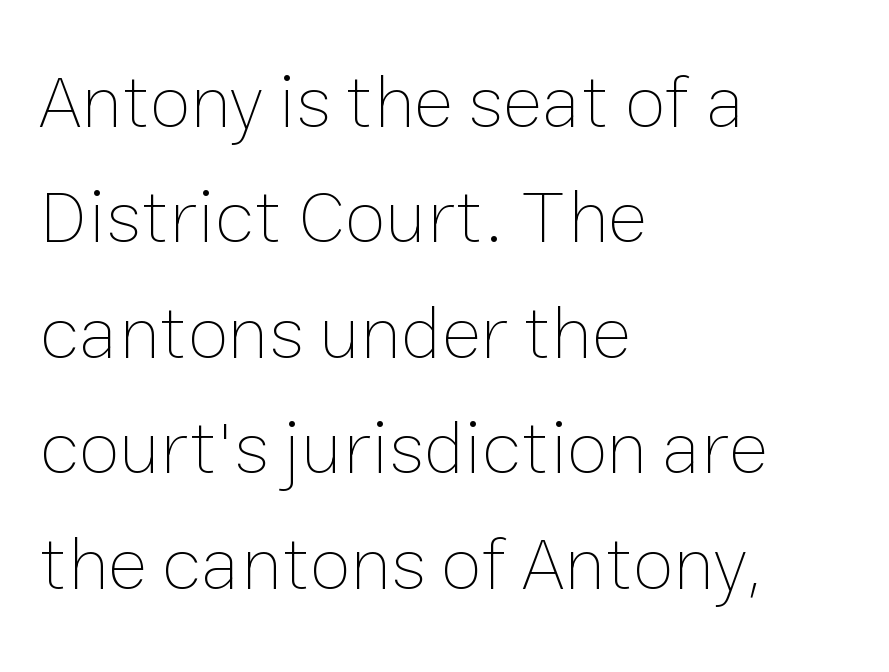
The image shows 75 px thin type, upright; set left-aligned, normal line spacing (1.54x), normal letter spacing, not underlined; low stroke contrast and a medium x-height.
